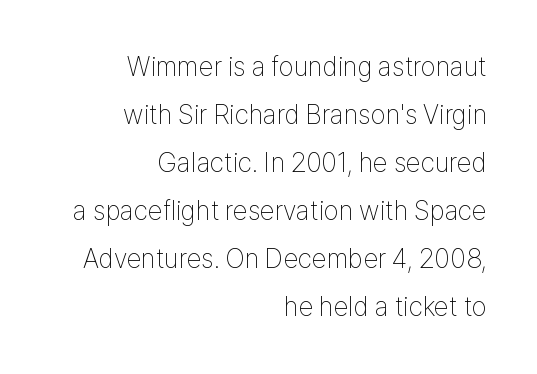
The horizontal fit of the characters is conventional and even. Line endings align vertically; line beginnings do not. The space directly below the letters is spotless. Posture: vertical. The font is comparable to plain body text, perhaps lighter.
